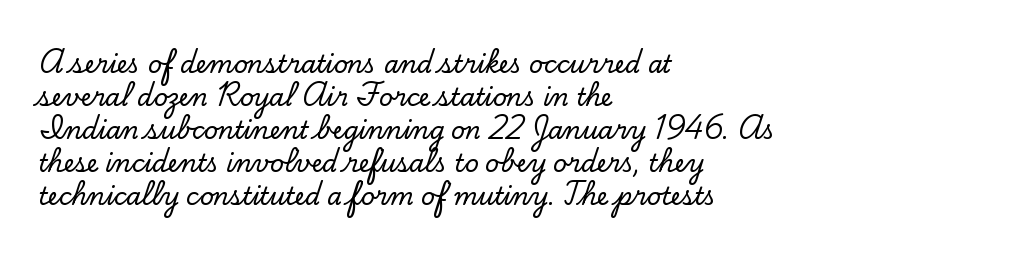
{"underline": "no", "align": "left", "line_spacing": "normal", "line_spacing_ratio": 1.38, "letter_spacing": "normal", "letter_spacing_em": 0.0, "glyph_px": 24}
